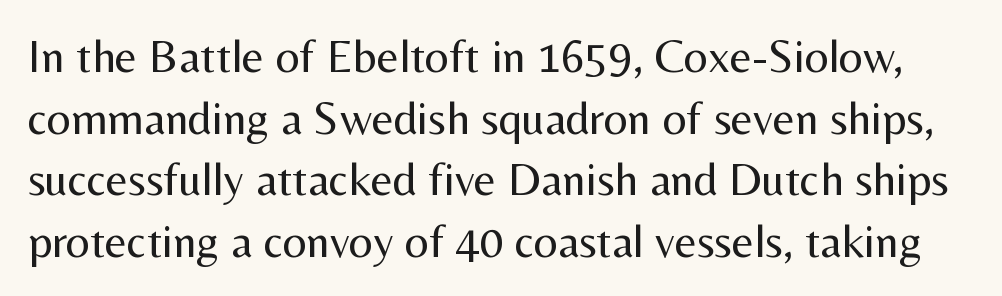
The image shows 47 px regular-weight sans-serif type, upright; set normal line spacing (1.31x), normal letter spacing, not underlined; medium stroke contrast and a medium x-height.
